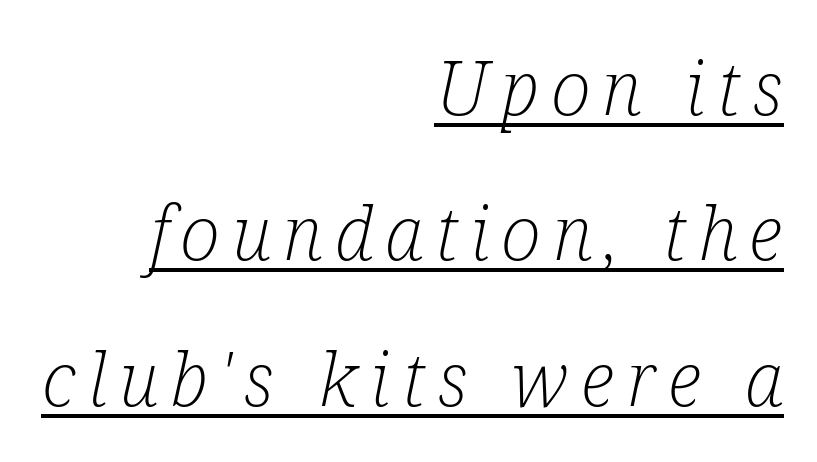
Q: Is the text bold? A: No.
Q: Is the text italic (slanted)? A: Yes, it leans right by about 12 degrees.
Q: Is the typeface a serif or a sans-serif typeface? A: Serif.
Q: Is the text underlined? A: Yes.
Q: How is the paragraph aligned? A: Right-aligned.
Q: Is the spacing between lines tight, normal or loose? A: Loose.
Q: Width (condensed, normal, or wide)? A: Condensed.
Q: Stroke contrast? A: Low.
Q: x-height? A: Medium.
Q: Monospaced? A: No.
